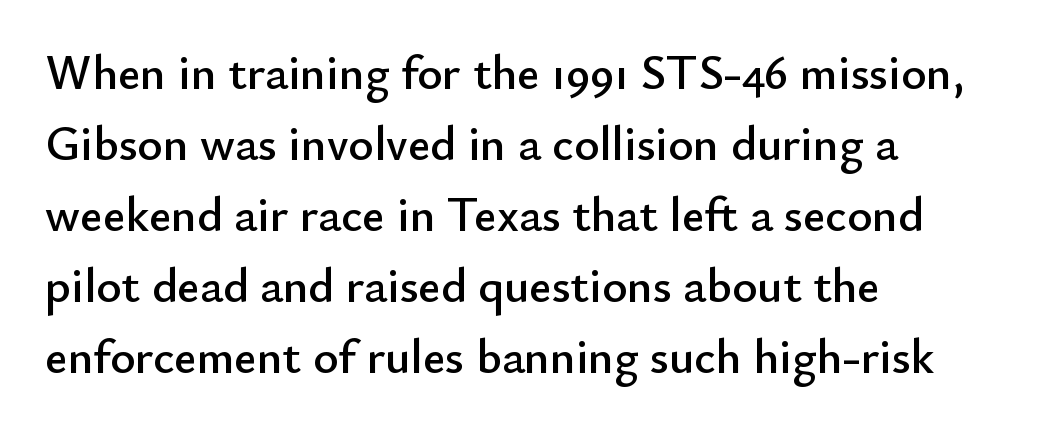
Anything drawn beneath the words? Only blank space. The typesetter chose a ragged-right arrangement here. Proportional: the letters do not fall into vertical columns. Summary of vertical rhythm: regular, with standard interline spacing. It's the straight-up-and-down kind of type.
